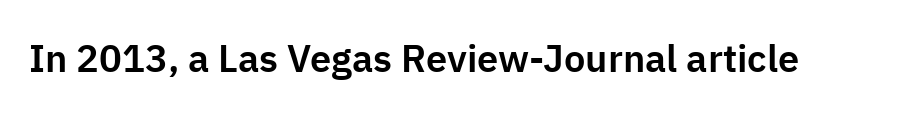
{"serif": "no", "italic": "no", "width": "normal", "stroke_contrast": "low", "x_height": "medium", "monospaced": "no", "underline": "no", "letter_spacing": "normal", "letter_spacing_em": 0.0, "glyph_px": 38}
